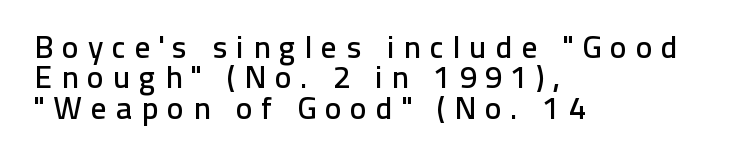
{"serif": "no", "italic": "no", "width": "normal", "stroke_contrast": "low", "x_height": "medium", "monospaced": "no", "underline": "no", "align": "left", "line_spacing": "tight", "line_spacing_ratio": 0.95, "letter_spacing": "wide", "letter_spacing_em": 0.27, "glyph_px": 32}
